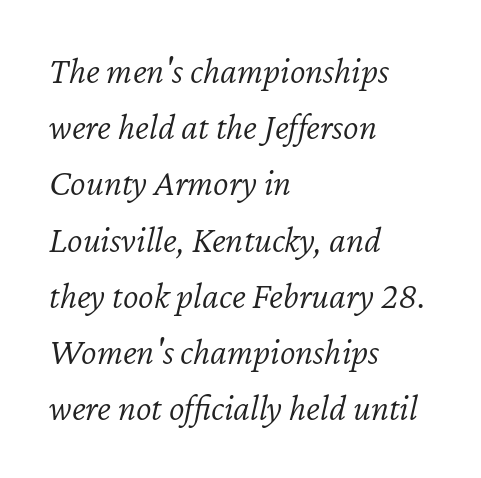
{"italic": "yes", "lean": "right", "slant_degrees": 12, "bold": "no", "weight": "light", "width": "normal", "stroke_contrast": "low", "x_height": "medium", "monospaced": "no", "underline": "no", "align": "left", "line_spacing": "normal", "line_spacing_ratio": 1.52, "letter_spacing": "normal", "letter_spacing_em": 0.0, "glyph_px": 37}
